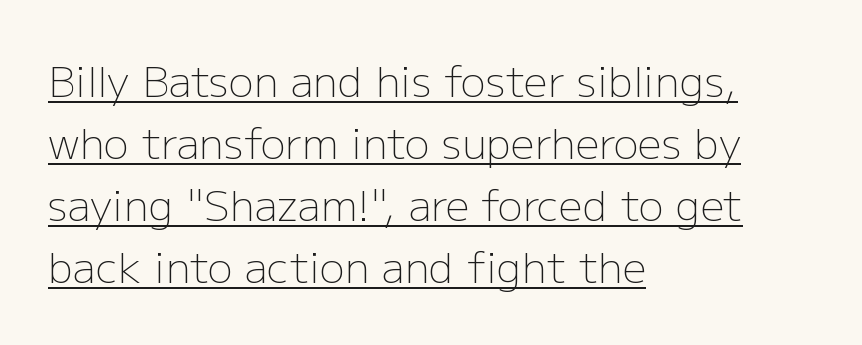
Q: Is the text bold? A: No.
Q: Is the text italic (slanted)? A: No, it is upright.
Q: Is the typeface a serif or a sans-serif typeface? A: Sans-serif.
Q: Is the text underlined? A: Yes.
Q: How is the paragraph aligned? A: Left-aligned.
Q: Is the spacing between letters normal or unusually wide? A: Normal.
Q: Is the spacing between lines tight, normal or loose? A: Normal.
Q: Width (condensed, normal, or wide)? A: Normal.
Q: Stroke contrast? A: Low.
Q: x-height? A: Medium.
Q: Monospaced? A: No.
